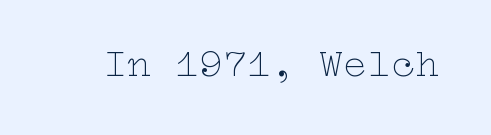
{"italic": "no", "bold": "no", "weight": "thin", "width": "wide", "stroke_contrast": "low", "x_height": "medium", "underline": "no", "letter_spacing": "normal", "letter_spacing_em": 0.0, "glyph_px": 40}
